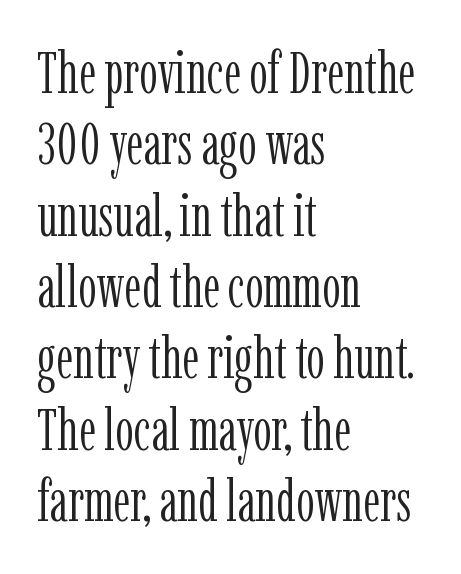
Q: Is the text bold? A: No.
Q: Is the text italic (slanted)? A: No, it is upright.
Q: Is the typeface a serif or a sans-serif typeface? A: Serif.
Q: Is the text underlined? A: No.
Q: How is the paragraph aligned? A: Left-aligned.
Q: Is the spacing between letters normal or unusually wide? A: Normal.
Q: Width (condensed, normal, or wide)? A: Condensed.
Q: Stroke contrast? A: Low.
Q: x-height? A: Medium.
Q: Monospaced? A: No.
